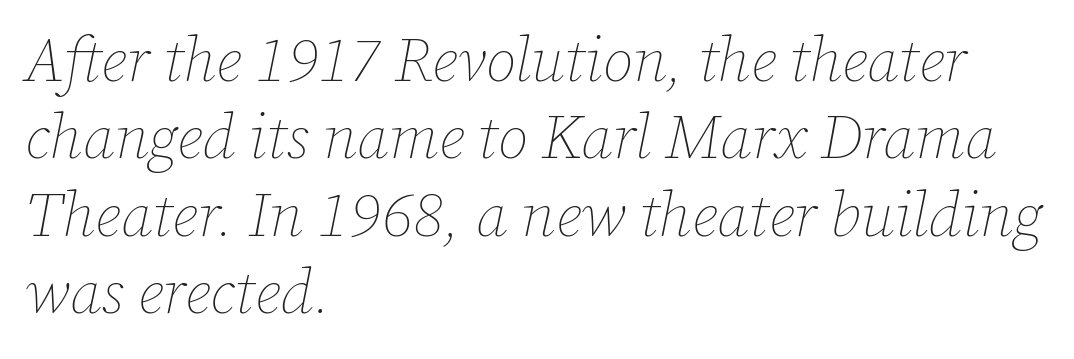
Q: Is the text bold? A: No.
Q: Is the text italic (slanted)? A: Yes, it leans right by about 12 degrees.
Q: Is the text underlined? A: No.
Q: How is the paragraph aligned? A: Left-aligned.
Q: Is the spacing between letters normal or unusually wide? A: Normal.
Q: Is the spacing between lines tight, normal or loose? A: Normal.
Q: Width (condensed, normal, or wide)? A: Normal.
Q: Stroke contrast? A: Low.
Q: x-height? A: Medium.
Q: Monospaced? A: No.
